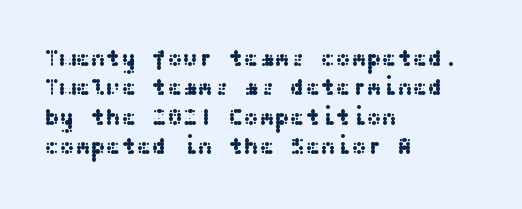
Q: Is the text italic (slanted)? A: No, it is upright.
Q: Is the text underlined? A: No.
Q: How is the paragraph aligned? A: Left-aligned.
Q: Is the spacing between letters normal or unusually wide? A: Normal.
Q: Is the spacing between lines tight, normal or loose? A: Normal.
